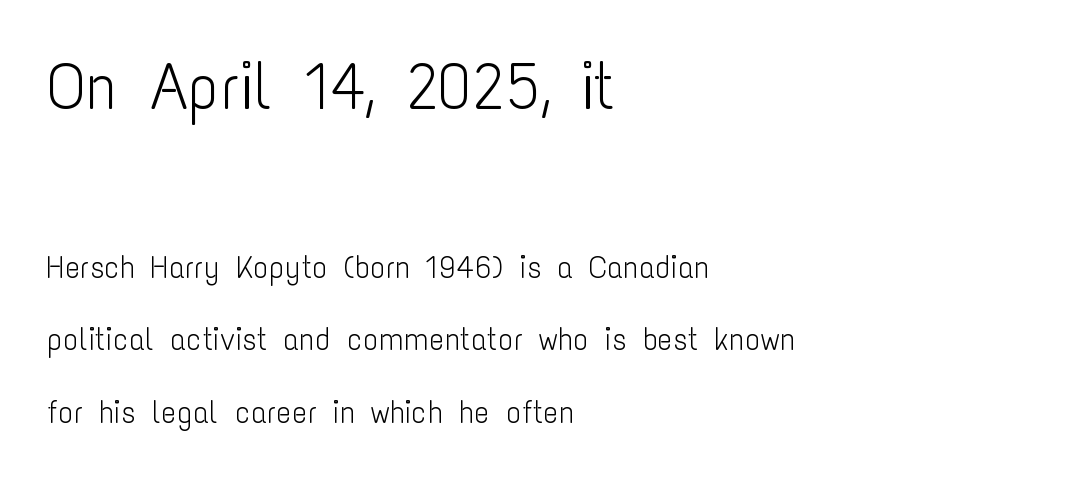
The image shows 65 px light, condensed sans-serif type, upright; set left-aligned, loose line spacing (2.27x), normal letter spacing, not underlined; the first (top) block is 2.03x larger; low stroke contrast and a medium x-height.
